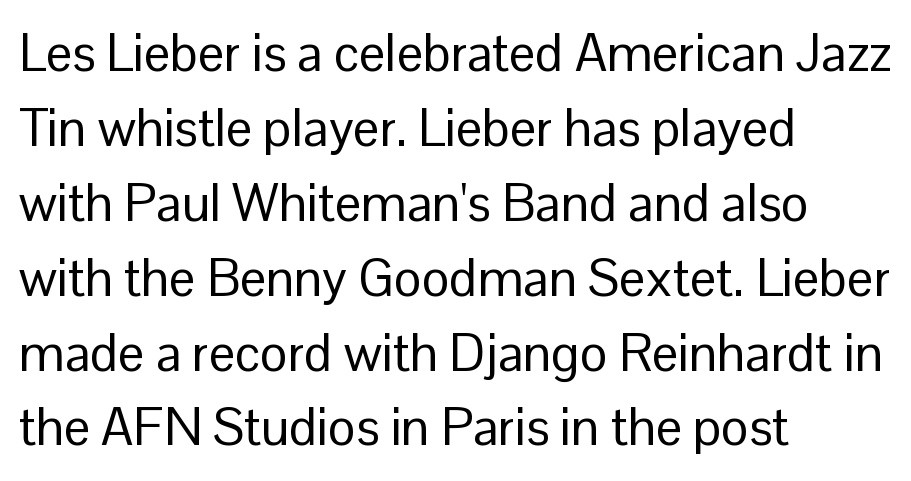
The text block is weighted toward the left margin, trailing off unevenly rightward. Check where the strokes stop: nothing finishes them off — pure sans. Spacing between characters is what you'd get straight out of the box. Reading down the column, the eye jumps a familiar distance to each next line.
